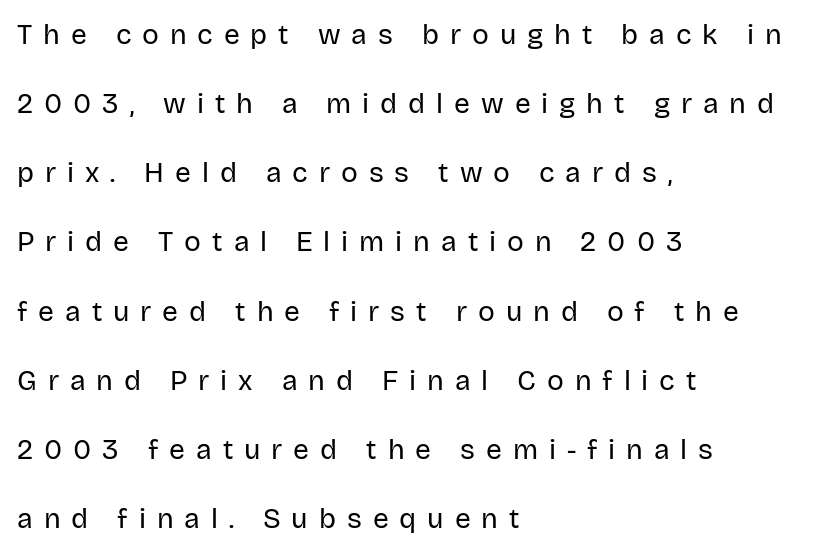
These lines stack with their left ends in a neat column. The face looks like a standard text weight, possibly lighter. Is there much room between lines? Yes — plenty of vertical air separates them. Note the varied advance widths — an 'i' is clearly narrower than an 'm'.
